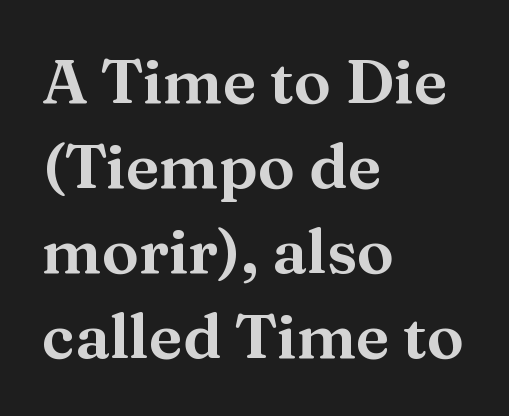
The lettering holds an erect, upright posture throughout. No extra tracking has been applied to these lines. Line starts are locked; line ends wander. The space between consecutive lines is moderate. Look at the bottom of the vertical strokes: they flare into serifs here.
